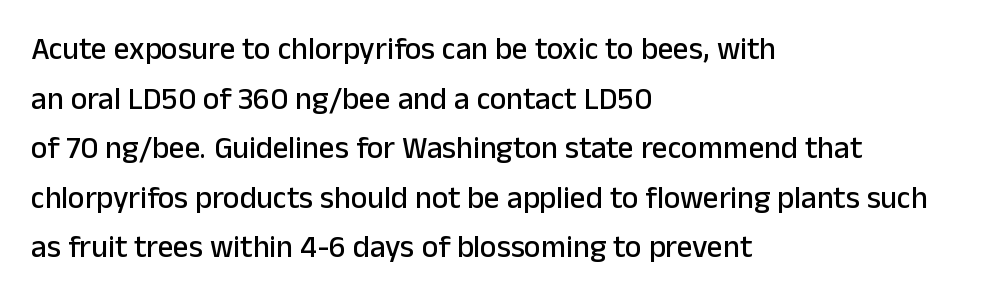
Q: Is the text italic (slanted)? A: No, it is upright.
Q: Is the typeface a serif or a sans-serif typeface? A: Sans-serif.
Q: Is the text underlined? A: No.
Q: How is the paragraph aligned? A: Left-aligned.
Q: Is the spacing between letters normal or unusually wide? A: Normal.
Q: Is the spacing between lines tight, normal or loose? A: Normal.
Q: Width (condensed, normal, or wide)? A: Normal.
Q: Stroke contrast? A: Low.
Q: x-height? A: Medium.
Q: Monospaced? A: No.
